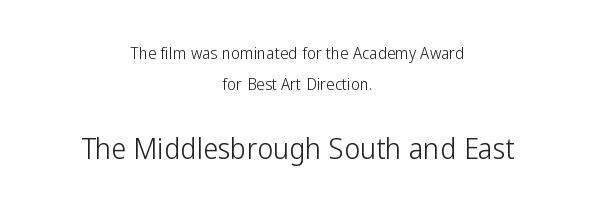
Q: Is the text bold? A: No.
Q: Is the text italic (slanted)? A: No, it is upright.
Q: Is the typeface a serif or a sans-serif typeface? A: Sans-serif.
Q: Is the text underlined? A: No.
Q: How is the paragraph aligned? A: Centered.
Q: Is the spacing between letters normal or unusually wide? A: Normal.
Q: Which block of text is set in a larger size, the first (top) or the second (bottom)? A: The second (bottom) one.
Q: Width (condensed, normal, or wide)? A: Condensed.
Q: Stroke contrast? A: Low.
Q: x-height? A: Medium.
Q: Monospaced? A: No.
